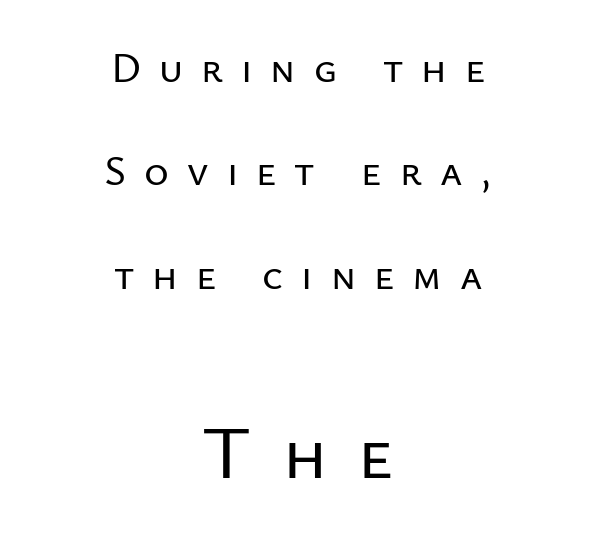
The image shows 73 px sans-serif type, upright; set centered, loose line spacing (2.46x), unusually wide letter spacing (+0.43 em), not underlined; the second (bottom) block is 1.74x larger; low stroke contrast and a medium x-height.
